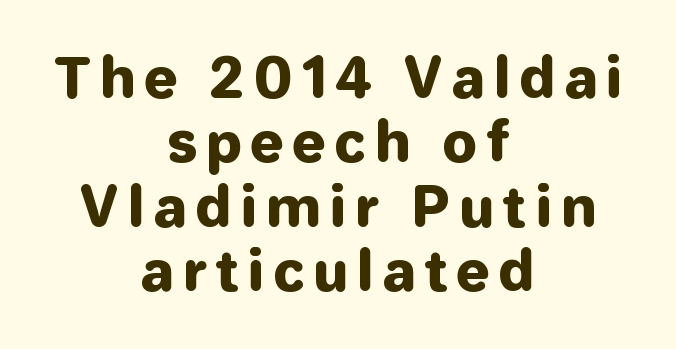
{"serif": "no", "italic": "no", "width": "normal", "stroke_contrast": "low", "x_height": "medium", "monospaced": "no", "underline": "no", "align": "center", "line_spacing_ratio": 1.17, "glyph_px": 55}
